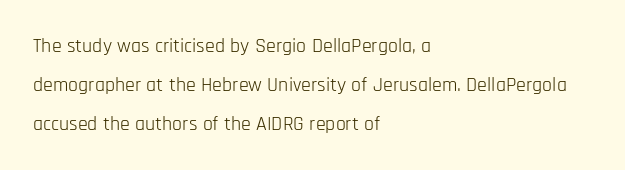
Q: Is the text bold? A: No.
Q: Is the text italic (slanted)? A: No, it is upright.
Q: Is the text underlined? A: No.
Q: How is the paragraph aligned? A: Left-aligned.
Q: Is the spacing between letters normal or unusually wide? A: Normal.
Q: Is the spacing between lines tight, normal or loose? A: Loose.
